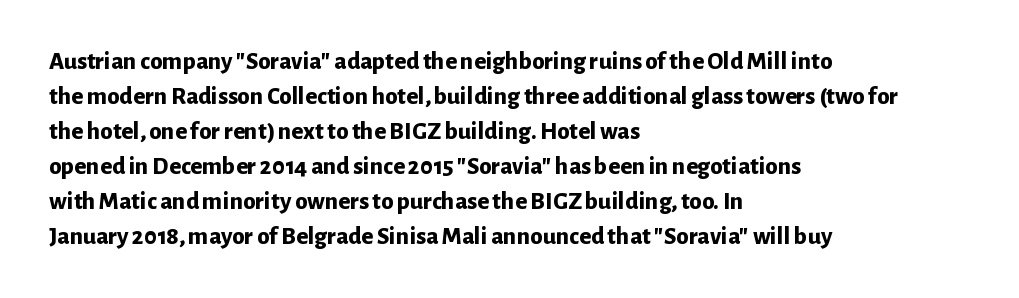
The image shows 25 px bold type, upright; set left-aligned, normal line spacing (1.4x), normal letter spacing, not underlined.
